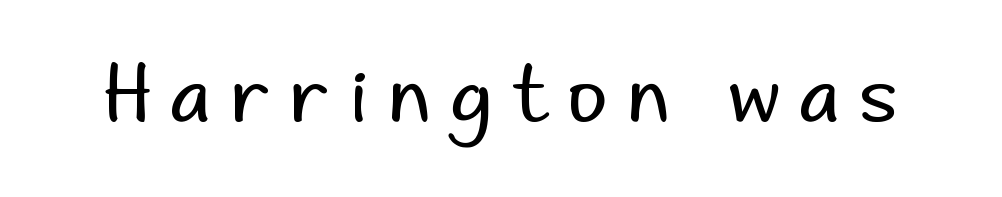
Nothing sits at the stroke ends, so this counts as sans-serif. Underline: absent. Spacing between characters has been opened up far beyond the box default. The font sits on the lighter half of the weight spectrum, regular included.
